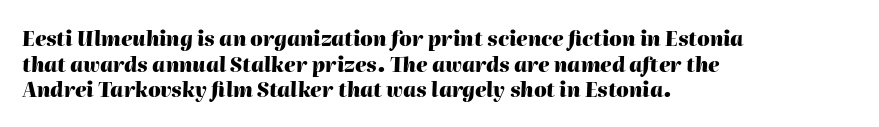
The image shows 20 px bold type, italic (leaning right); set left-aligned, normal line spacing (1.28x), normal letter spacing, not underlined.
